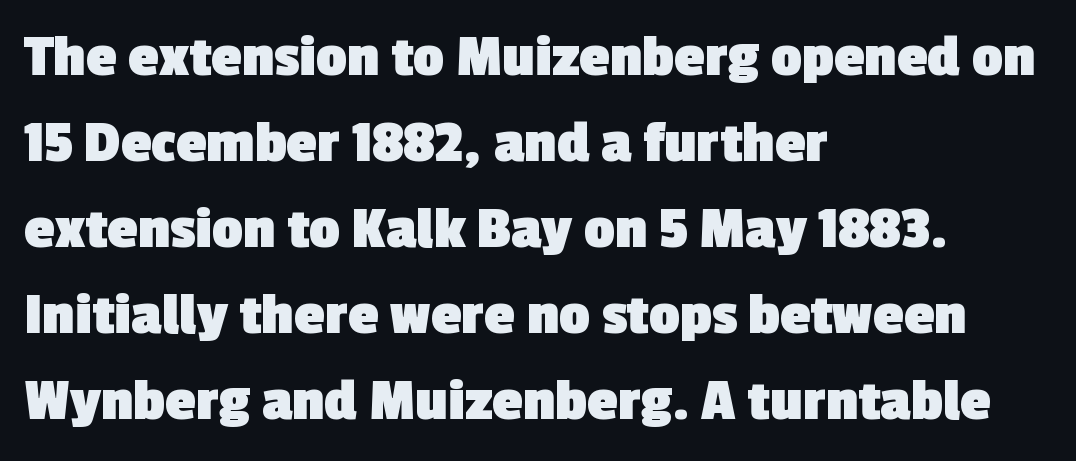
Serif or sans? Sans — the stroke terminals are bare. The letters advance in unequal steps, a hallmark of proportional type. Compared with typical paragraphs, the rows here are spaced about the same. Notice how the passage keeps a crisp vertical edge on the left only. Look at the stroke-to-counter ratio: heavy, a bold. The passage shown has conventional tracking throughout.
